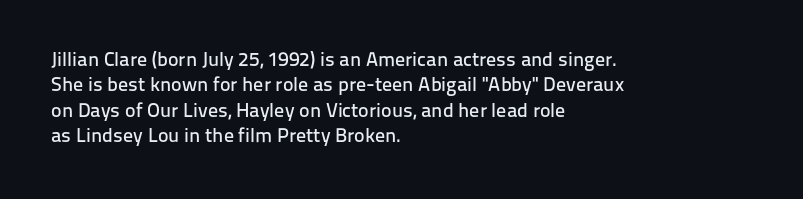
The image shows 20 px text type, upright; set left-aligned, normal line spacing (1.27x), normal letter spacing, not underlined.
